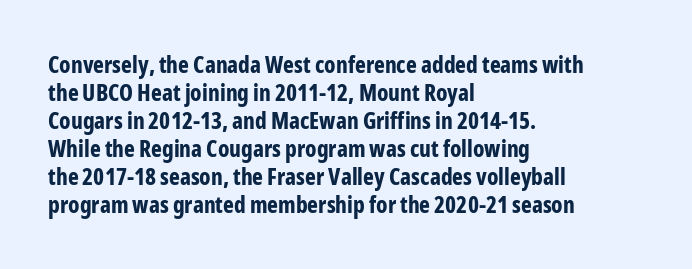
The image shows 23 px bold type, upright; set left-aligned, line spacing 1.22x, normal letter spacing, not underlined.
